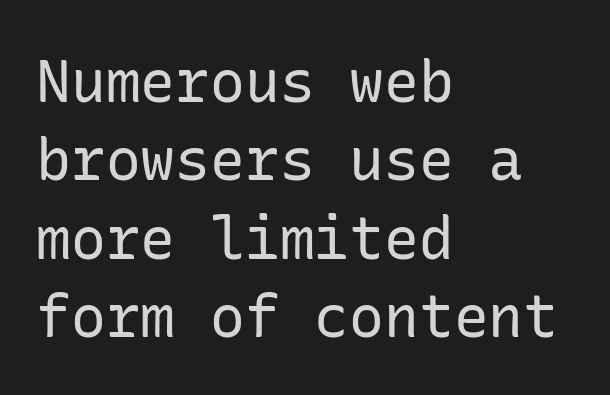
{"serif": "no", "italic": "no", "bold": "no", "weight": "regular", "width": "normal", "stroke_contrast": "low", "x_height": "medium", "underline": "no", "align": "left", "line_spacing": "normal", "line_spacing_ratio": 1.35, "letter_spacing": "normal", "letter_spacing_em": 0.0, "glyph_px": 58}
